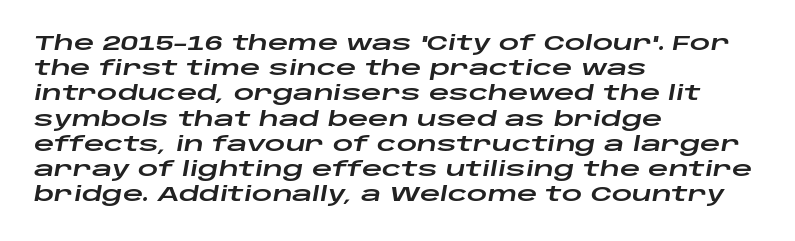
{"italic": "yes", "lean": "right", "slant_degrees": 10, "underline": "no", "align": "left", "line_spacing": "normal", "line_spacing_ratio": 1.26, "letter_spacing": "normal", "letter_spacing_em": 0.0, "glyph_px": 20}
